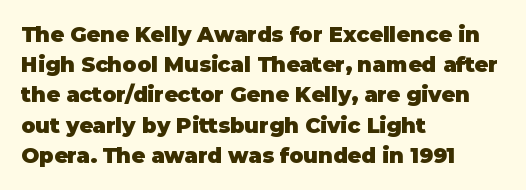
Emphasis by weight is at full strength: bold. Compared with typical body copy, the letter spacing here is the same. The passage shown is not underscored anywhere. Each new line begins a customary step beneath the previous one.
